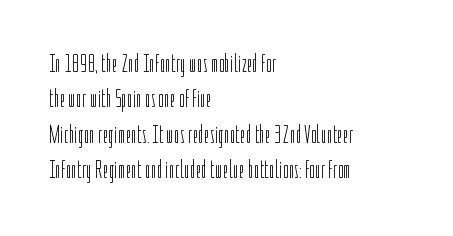
Q: Is the text bold? A: No.
Q: Is the text italic (slanted)? A: No, it is upright.
Q: Is the text underlined? A: No.
Q: How is the paragraph aligned? A: Left-aligned.
Q: Is the spacing between letters normal or unusually wide? A: Normal.
Q: Is the spacing between lines tight, normal or loose? A: Normal.
